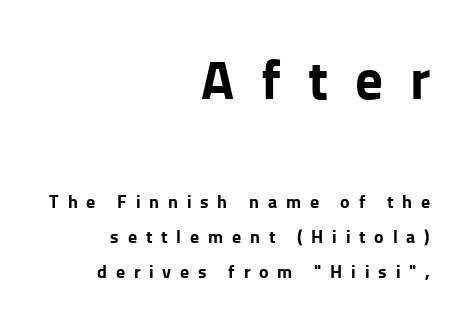
{"serif": "no", "italic": "no", "bold": "yes", "weight": "bold", "width": "normal", "stroke_contrast": "low", "x_height": "medium", "monospaced": "no", "underline": "no", "align": "right", "line_spacing": "loose", "line_spacing_ratio": 1.95, "letter_spacing": "wide", "letter_spacing_em": 0.49, "larger_block": "first", "size_ratio": 3.06, "glyph_px": 55}
